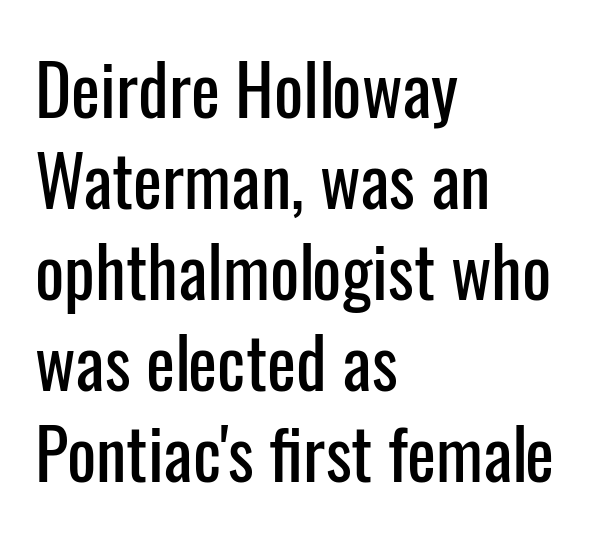
{"serif": "no", "italic": "no", "width": "condensed", "stroke_contrast": "low", "x_height": "medium", "monospaced": "no", "underline": "no", "align": "left", "line_spacing": "normal", "line_spacing_ratio": 1.32, "letter_spacing": "normal", "letter_spacing_em": 0.0, "glyph_px": 69}
